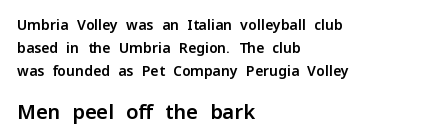
Compare the two chunks: the lower has the greater cap height. The lines sit at an ordinary, default distance from one another. You can tell it's not italic because the verticals are truly vertical. The gap between lines stays unmarked. Where is the straight margin? On the left. Spacing between characters is what you'd get straight out of the box.
